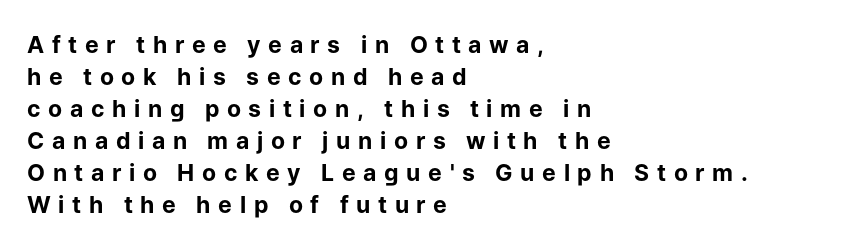
{"italic": "no", "bold": "yes", "underline": "no", "align": "left", "line_spacing": "normal", "line_spacing_ratio": 1.39, "letter_spacing": "wide", "letter_spacing_em": 0.33, "glyph_px": 23}
